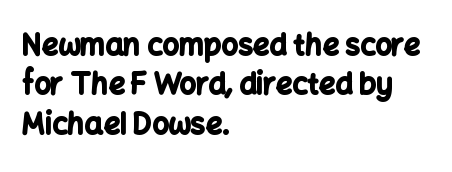
Ordinary non-slanted type is in use. A bare baseline throughout the passage. You could not count columns in this text — the font is proportionally spaced. The letters carry no serifs — their stems end cleanly without finishing strokes. Heavy, bold letterforms. Leading: standard.
